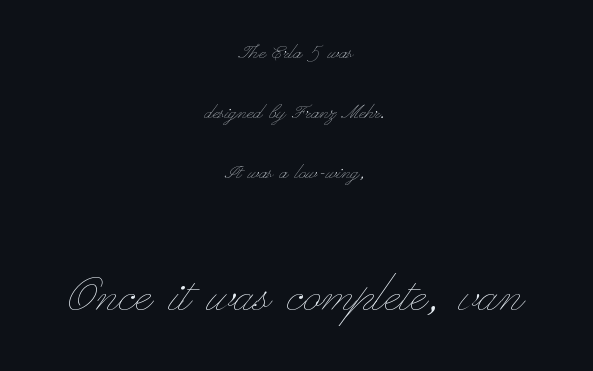
A great deal of white space separates one row of letters from the next. This sample has the flowing, uneven cadence of proportional lettering. Reading down the block, each line starts at a different indent, mirrored at its end. The strokes carry an ordinary text weight at most. The string is rendered with underlining switched off. In this sample the second text group is rendered at the bigger scale.
